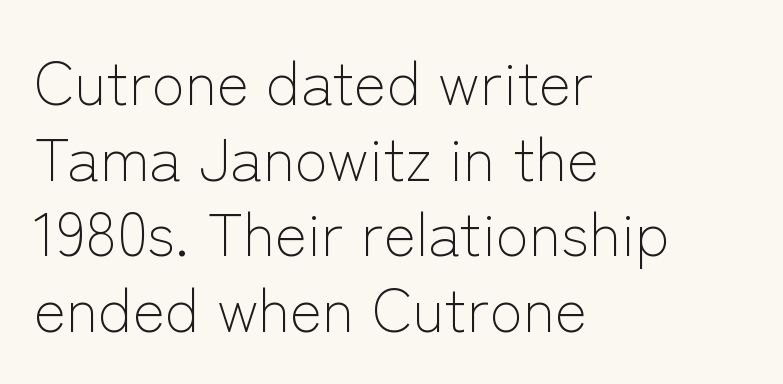
The image shows 61 px light sans-serif type, upright; set left-aligned, line spacing 1.24x, normal letter spacing, not underlined; low stroke contrast and a medium x-height.
